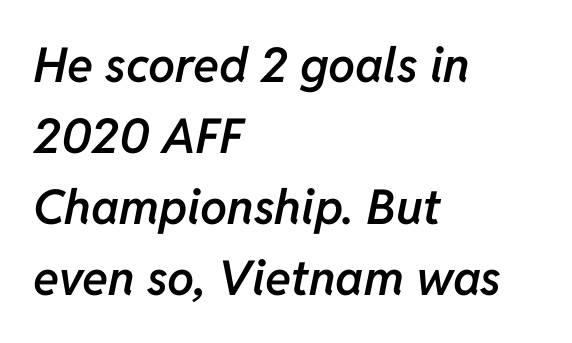
Q: Is the text bold? A: Semi-bold.
Q: Is the text italic (slanted)? A: Yes, it leans right by about 11 degrees.
Q: Is the text underlined? A: No.
Q: How is the paragraph aligned? A: Left-aligned.
Q: Is the spacing between letters normal or unusually wide? A: Normal.
Q: Is the spacing between lines tight, normal or loose? A: Normal.
Q: Width (condensed, normal, or wide)? A: Normal.
Q: Stroke contrast? A: Low.
Q: x-height? A: Medium.
Q: Monospaced? A: No.
